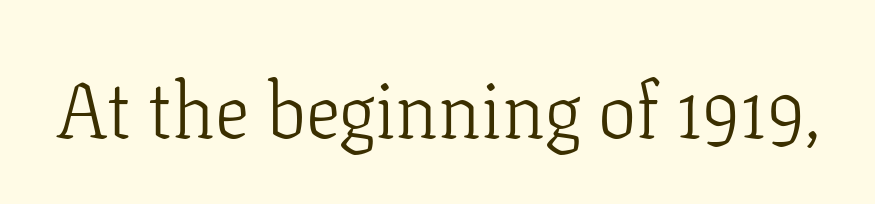
The image shows 77 px light serif type, upright; set normal letter spacing, not underlined; low stroke contrast and a medium x-height.
